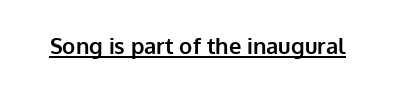
The image shows 22 px bold type, upright; set normal letter spacing, underlined.
